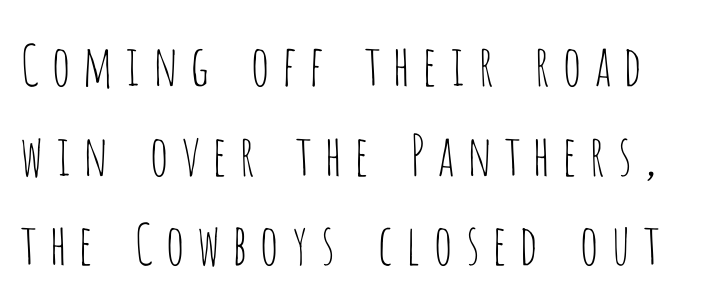
Q: Is the text bold? A: No.
Q: Is the text italic (slanted)? A: No, it is upright.
Q: Is the typeface a serif or a sans-serif typeface? A: Sans-serif.
Q: Is the text underlined? A: No.
Q: Is the spacing between lines tight, normal or loose? A: Normal.
Q: Width (condensed, normal, or wide)? A: Condensed.
Q: Stroke contrast? A: Low.
Q: x-height? A: Large.
Q: Monospaced? A: No.
